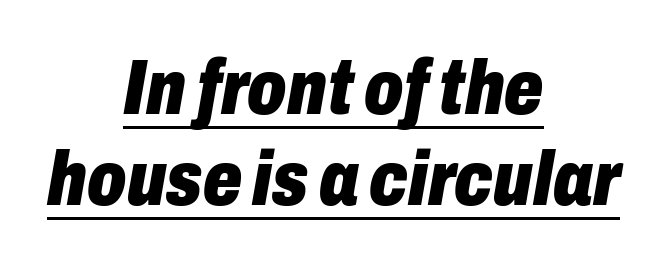
Nothing unusual about the tracking: characters are spaced as the font intends. When letters slant like this, we call the style italic. Note the varied advance widths — an 'i' is clearly narrower than an 'm'. What decoration does the sample have? An underline. The paragraph has two soft edges and a firm central axis.
